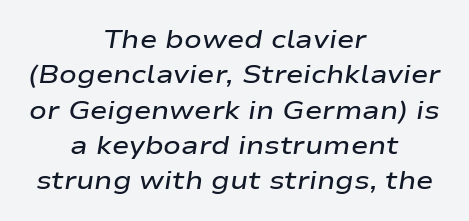
If you folded the block vertically in half, each line would mirror itself in length. The letterforms sit shoulder to shoulder at normal distance. The string is rendered with underlining switched off. Characters are canted at an angle relative to the baseline's perpendicular. The sample has been set in demibold, a notch under bold.
